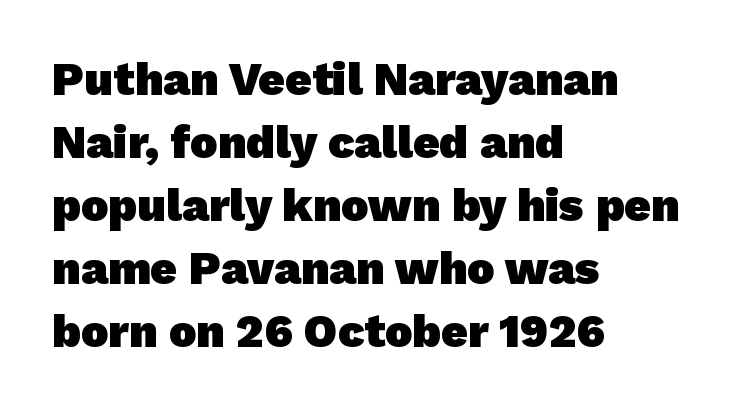
The passage shown is emphatically bold. Notice how descenders clear the ascenders below comfortably — that's standard leading. The letterforms sit shoulder to shoulder at normal distance. I'd call this a sans setting — the letters go barefoot. If you drew a ruler down the left edge, every line would touch it.
